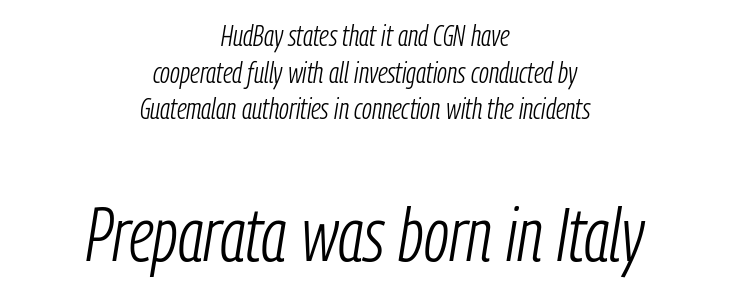
The image shows 76 px light, condensed type, italic (leaning right); set centered, line spacing 1.22x, normal letter spacing, not underlined; the second (bottom) block is 2.53x larger; low stroke contrast and a medium x-height.
